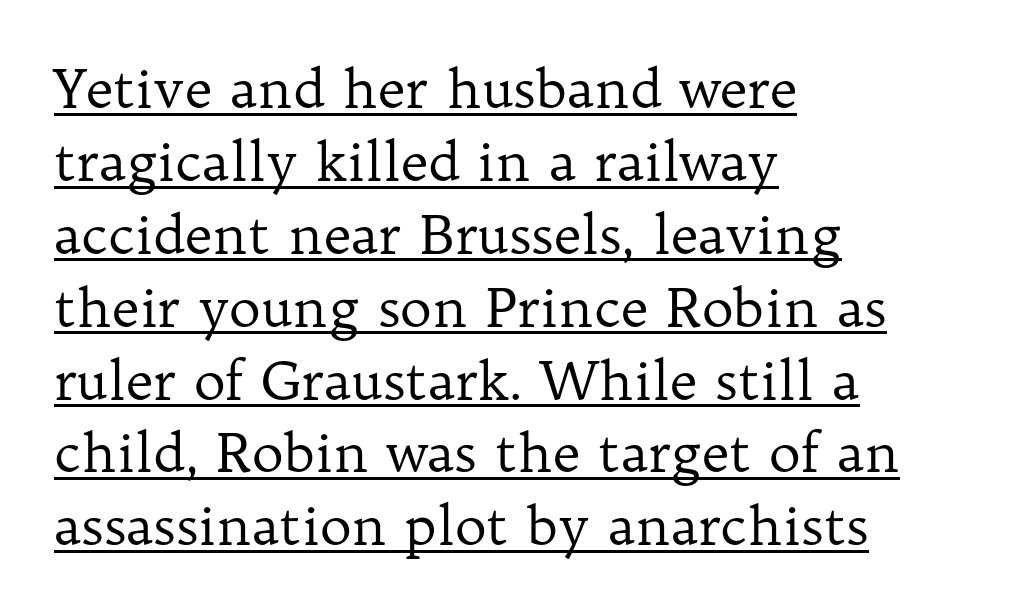
Yep, those are serifs on the letters. A typesetter would call this zero additional tracking. Vertical spacing — default. The lettering stays uniformly vertical, giving the passage a roman look. The weight tops out at a normal text grade. Left-aligned paragraph, ragged on the right.
